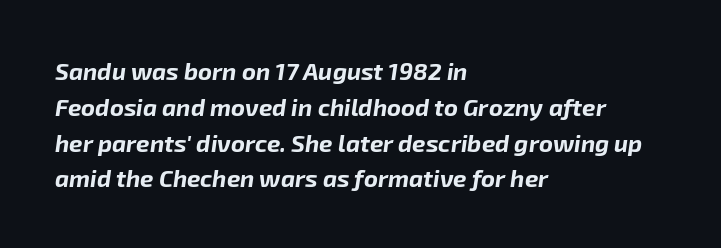
{"italic": "yes", "lean": "right", "slant_degrees": 8, "bold": "yes", "underline": "no", "align": "left", "line_spacing": "normal", "line_spacing_ratio": 1.49, "letter_spacing": "normal", "letter_spacing_em": 0.0, "glyph_px": 24}
